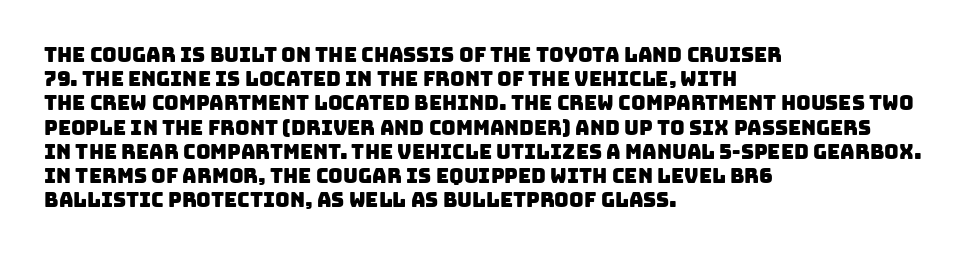
The image shows 20 px text type; set left-aligned, line spacing 1.21x, normal letter spacing, not underlined.
